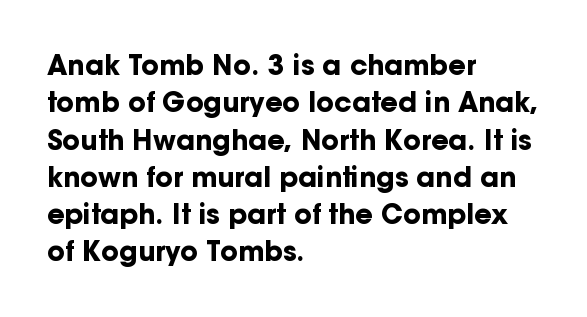
{"italic": "no", "bold": "yes", "underline": "no", "align": "left", "line_spacing": "normal", "line_spacing_ratio": 1.38, "letter_spacing": "normal", "letter_spacing_em": 0.0, "glyph_px": 27}
